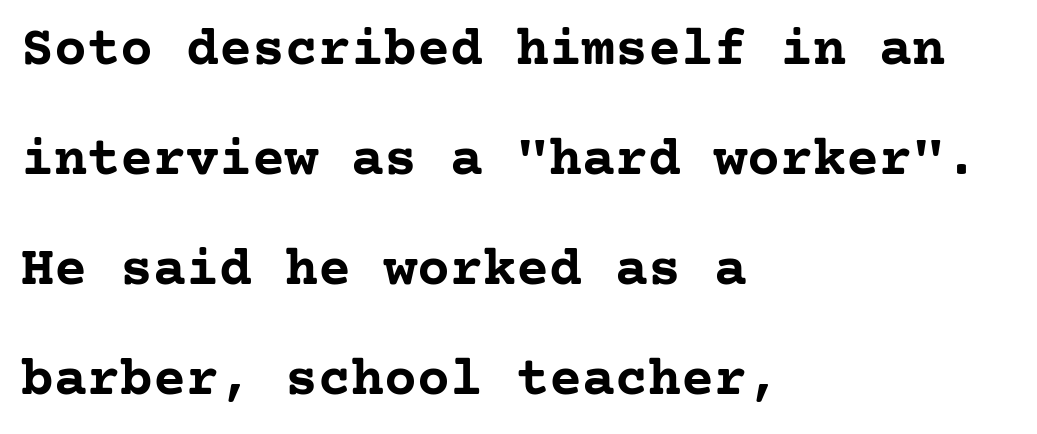
{"serif": "yes", "italic": "no", "bold": "yes", "weight": "semibold", "width": "normal", "stroke_contrast": "low", "x_height": "medium", "underline": "no", "align": "left", "line_spacing": "loose", "line_spacing_ratio": 2.0, "letter_spacing": "normal", "letter_spacing_em": 0.0, "glyph_px": 55}
